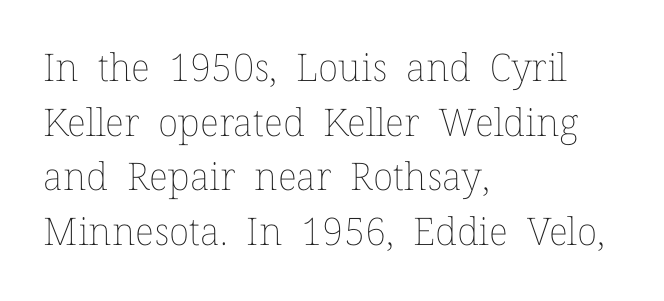
Whoever set this chose a conventional vertical rhythm. Caption: multi-line text, flush left, ragged right. Only glyphs here, with clear space below each row. Unbolded letterforms with no extra heft. Italic: no, the glyphs are upright roman.
